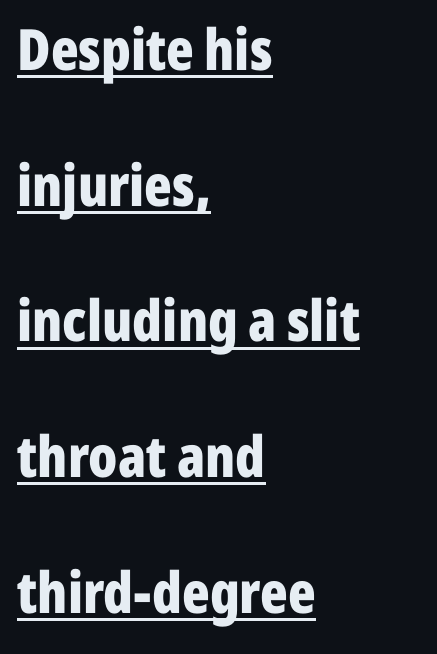
A sans-serif font was chosen for this passage. This sample has the flowing, uneven cadence of proportional lettering. Rows of type keep a wide berth in the vertical direction. It's the straight-up-and-down kind of type.
